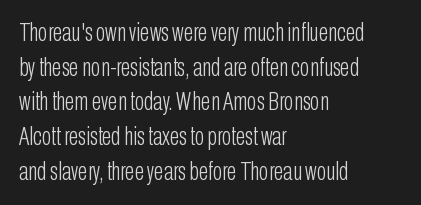
The image shows 25 px text type, upright; set left-aligned, normal line spacing (1.39x), normal letter spacing, not underlined.
